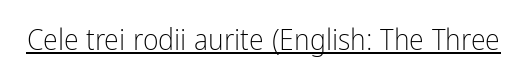
Q: Is the text bold? A: No.
Q: Is the text italic (slanted)? A: No, it is upright.
Q: Is the typeface a serif or a sans-serif typeface? A: Sans-serif.
Q: Is the text underlined? A: Yes.
Q: Is the spacing between letters normal or unusually wide? A: Normal.
Q: Width (condensed, normal, or wide)? A: Condensed.
Q: Stroke contrast? A: Low.
Q: x-height? A: Medium.
Q: Monospaced? A: No.
